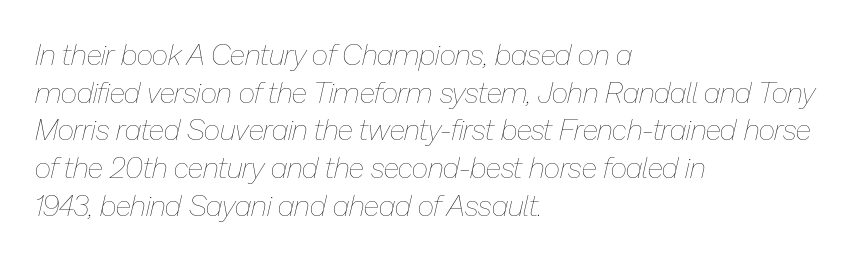
{"italic": "yes", "lean": "right", "slant_degrees": 13, "bold": "no", "weight": "thin", "width": "normal", "stroke_contrast": "low", "x_height": "medium", "monospaced": "no", "underline": "no", "align": "left", "line_spacing": "normal", "line_spacing_ratio": 1.3, "letter_spacing": "normal", "letter_spacing_em": 0.0, "glyph_px": 29}
